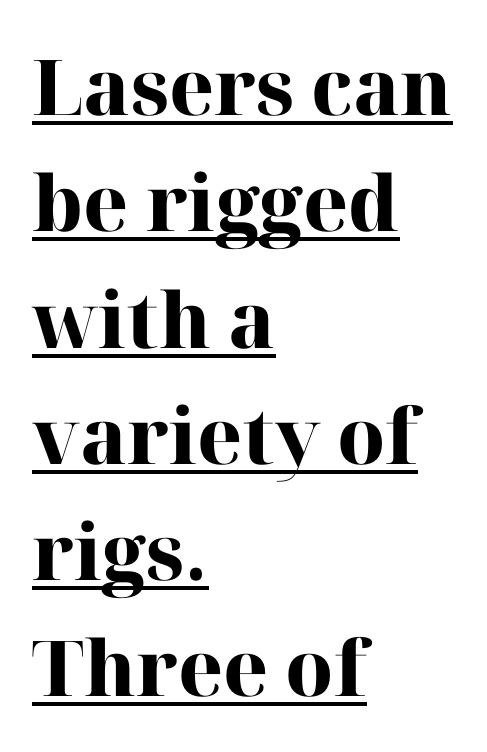
Q: Is the text bold? A: Yes.
Q: Is the text italic (slanted)? A: No, it is upright.
Q: Is the typeface a serif or a sans-serif typeface? A: Serif.
Q: Is the text underlined? A: Yes.
Q: How is the paragraph aligned? A: Left-aligned.
Q: Is the spacing between letters normal or unusually wide? A: Normal.
Q: Is the spacing between lines tight, normal or loose? A: Normal.
Q: Width (condensed, normal, or wide)? A: Normal.
Q: Stroke contrast? A: High.
Q: x-height? A: Medium.
Q: Monospaced? A: No.
